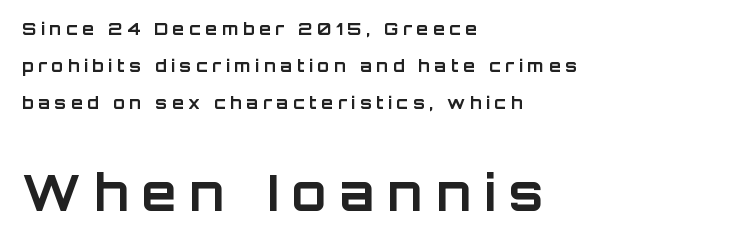
You get the small type first, then a jump to larger type. Any mark beneath the type? The region is blank. What's the leading like? Stretched, with rows far apart. This sample is left-justified, so line endings fall wherever the words run out.
